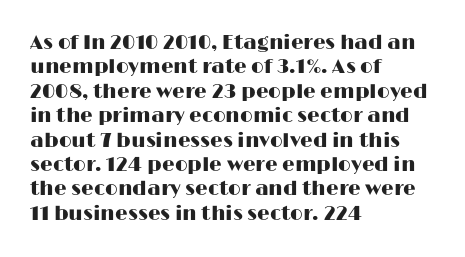
Look at the tracking — it's just the regular setting, nothing added. Horizontal alignment here is leftward, the default for most running prose. Clear beneath every line of the passage. Unlike italic type, these characters show no tilt at all.
